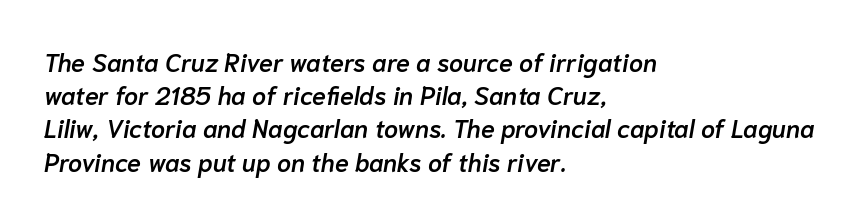
{"italic": "yes", "lean": "right", "slant_degrees": 10, "bold": "semi", "underline": "no", "align": "left", "line_spacing": "normal", "line_spacing_ratio": 1.33, "letter_spacing": "normal", "letter_spacing_em": 0.0, "glyph_px": 25}
